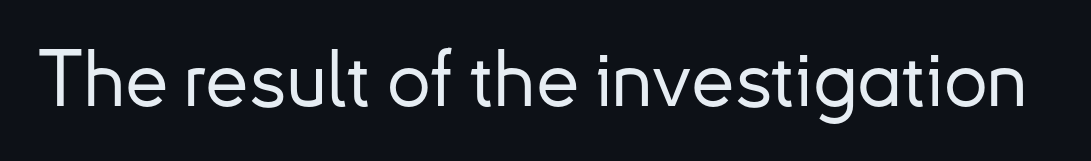
Q: Is the text italic (slanted)? A: No, it is upright.
Q: Is the typeface a serif or a sans-serif typeface? A: Sans-serif.
Q: Is the text underlined? A: No.
Q: Is the spacing between letters normal or unusually wide? A: Normal.
Q: Width (condensed, normal, or wide)? A: Normal.
Q: Stroke contrast? A: Low.
Q: x-height? A: Small.
Q: Monospaced? A: No.
